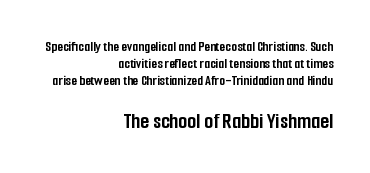
Q: Is the text bold? A: Yes.
Q: Is the text italic (slanted)? A: No, it is upright.
Q: Is the text underlined? A: No.
Q: How is the paragraph aligned? A: Right-aligned.
Q: Is the spacing between letters normal or unusually wide? A: Normal.
Q: Is the spacing between lines tight, normal or loose? A: Tight.
Q: Which block of text is set in a larger size, the first (top) or the second (bottom)? A: The second (bottom) one.
